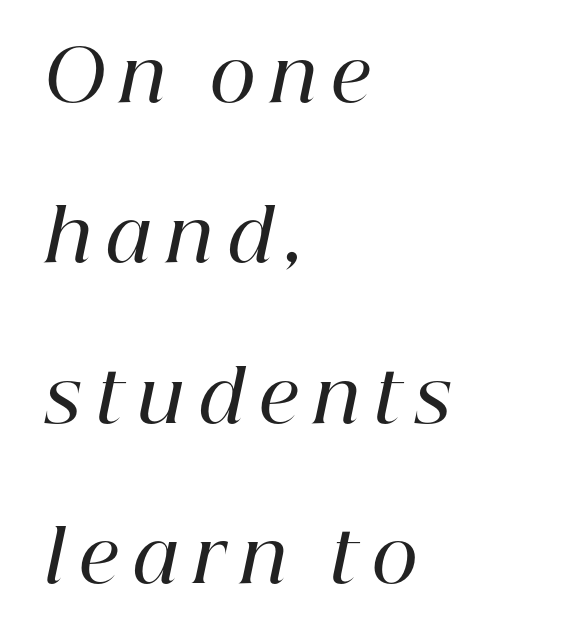
Q: Is the text bold? A: Semi-bold.
Q: Is the text italic (slanted)? A: Yes, it leans right by about 12 degrees.
Q: Is the typeface a serif or a sans-serif typeface? A: Serif.
Q: Is the text underlined? A: No.
Q: How is the paragraph aligned? A: Left-aligned.
Q: Is the spacing between letters normal or unusually wide? A: Unusually wide.
Q: Is the spacing between lines tight, normal or loose? A: Loose.
Q: Width (condensed, normal, or wide)? A: Normal.
Q: Stroke contrast? A: High.
Q: x-height? A: Medium.
Q: Monospaced? A: No.
